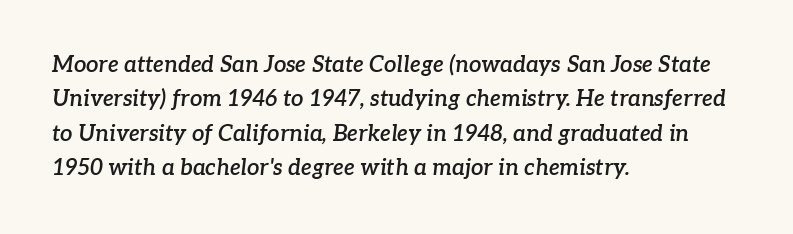
The image shows 22 px text type, italic (leaning right); set left-aligned, normal line spacing (1.56x), normal letter spacing, not underlined.
